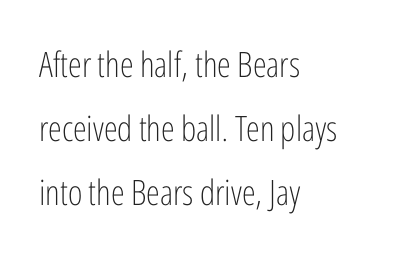
This is sans-serif lettering, the kind often seen on screens and signage. In CSS terms this would be text-align: left. Plain, unruled lines of type. The weight would be labelled regular, book, light, or lighter still. In terms of letterspacing, this is plain default setting. A typesetter would call this proportional, since set widths differ per character.
